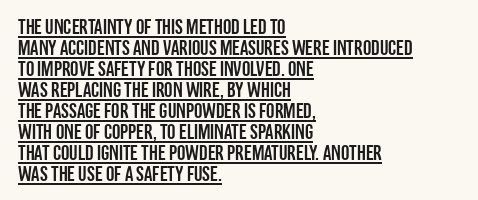
Q: Is the text italic (slanted)? A: No, it is upright.
Q: Is the text underlined? A: Yes.
Q: How is the paragraph aligned? A: Left-aligned.
Q: Is the spacing between letters normal or unusually wide? A: Normal.
Q: Is the spacing between lines tight, normal or loose? A: Tight.
